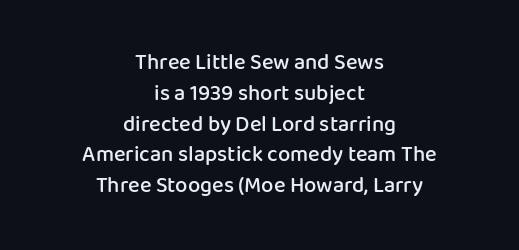
{"italic": "no", "bold": "semi", "underline": "no", "align": "center", "line_spacing": "normal", "line_spacing_ratio": 1.4, "letter_spacing": "normal", "letter_spacing_em": 0.0, "glyph_px": 22}
